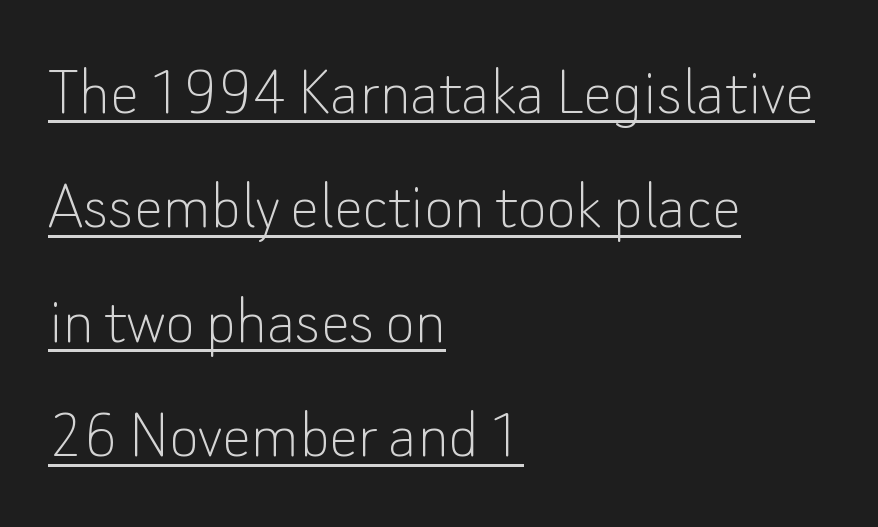
{"serif": "no", "italic": "no", "bold": "no", "weight": "thin", "width": "normal", "stroke_contrast": "low", "x_height": "small", "monospaced": "no", "underline": "yes", "align": "left", "line_spacing": "normal", "line_spacing_ratio": 1.59, "letter_spacing": "normal", "letter_spacing_em": 0.0, "glyph_px": 72}
